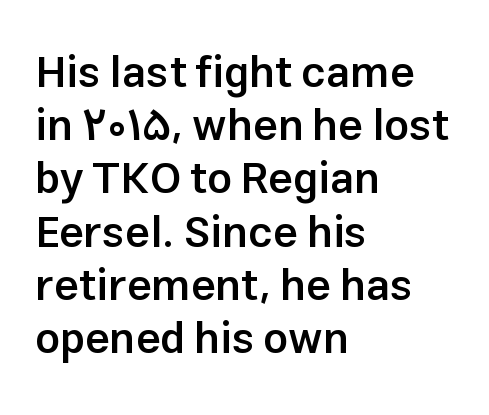
Q: Is the text bold? A: Semi-bold.
Q: Is the text italic (slanted)? A: No, it is upright.
Q: Is the typeface a serif or a sans-serif typeface? A: Sans-serif.
Q: Is the text underlined? A: No.
Q: How is the paragraph aligned? A: Left-aligned.
Q: Is the spacing between letters normal or unusually wide? A: Normal.
Q: Width (condensed, normal, or wide)? A: Normal.
Q: Stroke contrast? A: Low.
Q: x-height? A: Medium.
Q: Monospaced? A: No.
